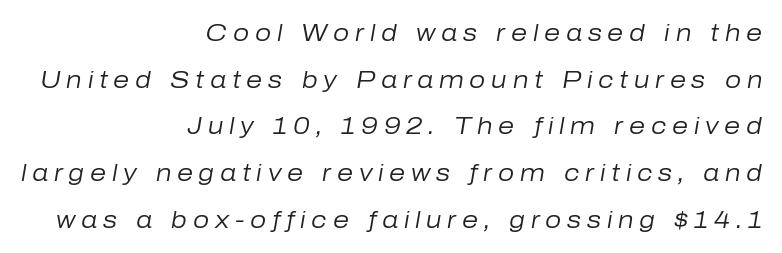
{"italic": "yes", "lean": "right", "slant_degrees": 10, "bold": "no", "underline": "no", "align": "right", "line_spacing": "loose", "line_spacing_ratio": 2.03, "letter_spacing": "wide", "letter_spacing_em": 0.25, "glyph_px": 23}
